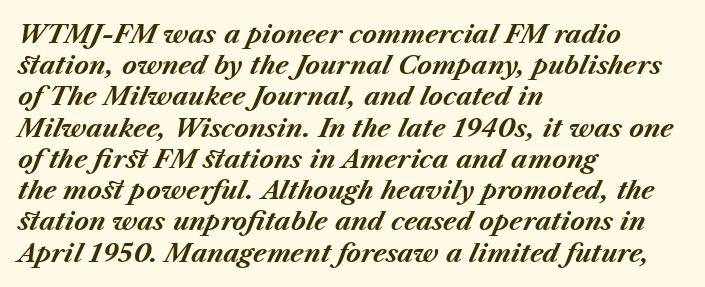
Heft: maximum for text — a bold. Style check: oblique. If you drew a ruler down the left edge, every line would touch it. Normally led — the rows are evenly, conventionally spaced. Rule under the text: the space is simply empty.
